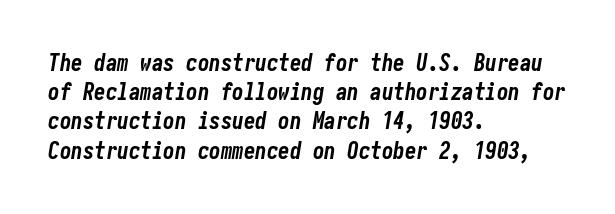
An italicized treatment has been applied to the whole sample. The letters are bold, with thick, heavy strokes. The foot of each line stays bare and open. Interline gaps are of average width in this sample. Here the glyphs are tracked normally, forming tight word shapes.
